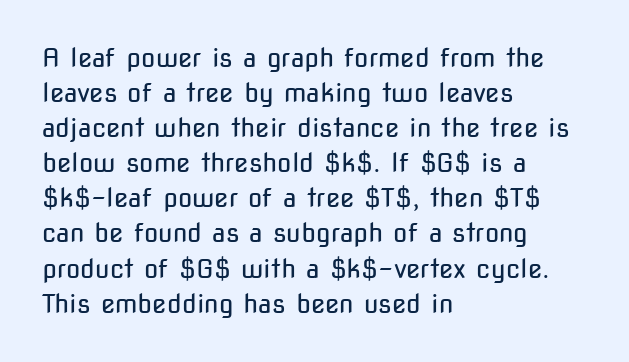
Q: Is the text bold? A: No.
Q: Is the text italic (slanted)? A: No, it is upright.
Q: Is the text underlined? A: No.
Q: How is the paragraph aligned? A: Left-aligned.
Q: Is the spacing between letters normal or unusually wide? A: Normal.
Q: Is the spacing between lines tight, normal or loose? A: Normal.
